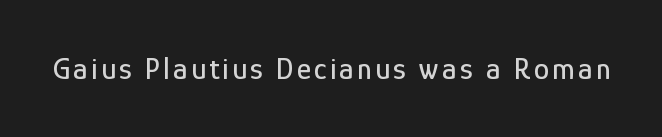
The passage shown is not underscored anywhere. Varying glyph widths throughout — classic text-font behaviour. You can tell from the bare stems that sans-serif type was used. The letters stand upright; this is a roman face.
